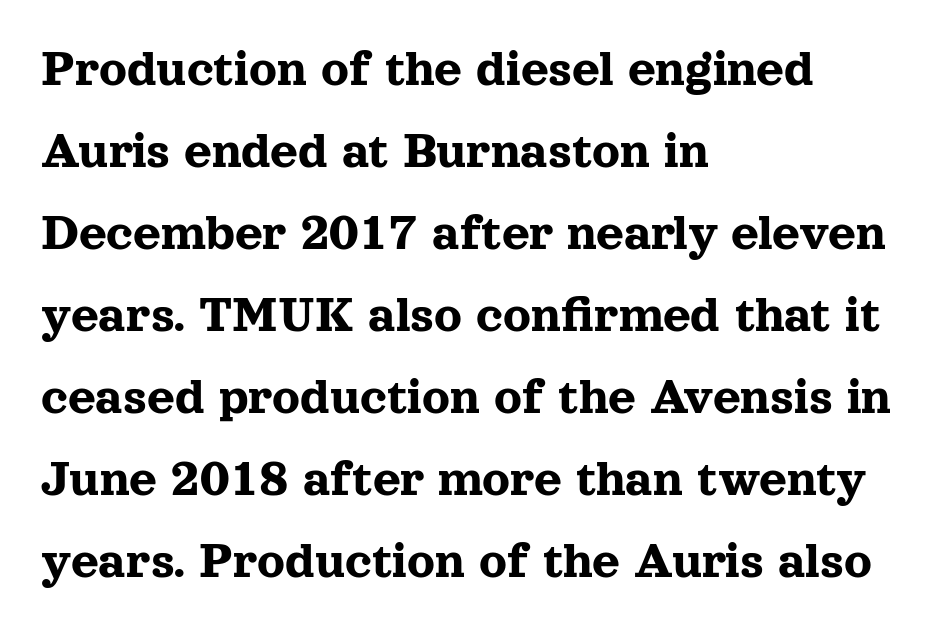
The image shows 54 px serif type, upright; set left-aligned, normal line spacing (1.52x), normal letter spacing, not underlined; a medium x-height.
